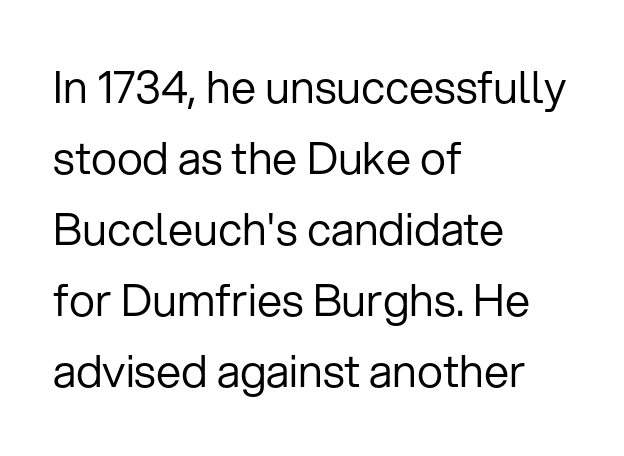
The strokes carry an ordinary text weight at most. Every stem runs plumb, perpendicular to the baseline. This sample keeps an unexceptional amount of space between lines. Does extra space separate the letters? No, they use regular spacing. Is the block centered? No — it sits flush against the left margin. The strip under each line holds only bare page.
